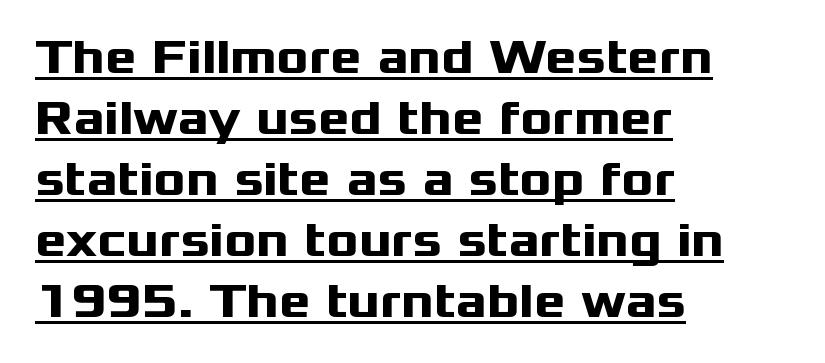
It's the straight-up-and-down kind of type. Horizontal alignment here is leftward, the default for most running prose. Underline: present. Line spacing here is normal.
